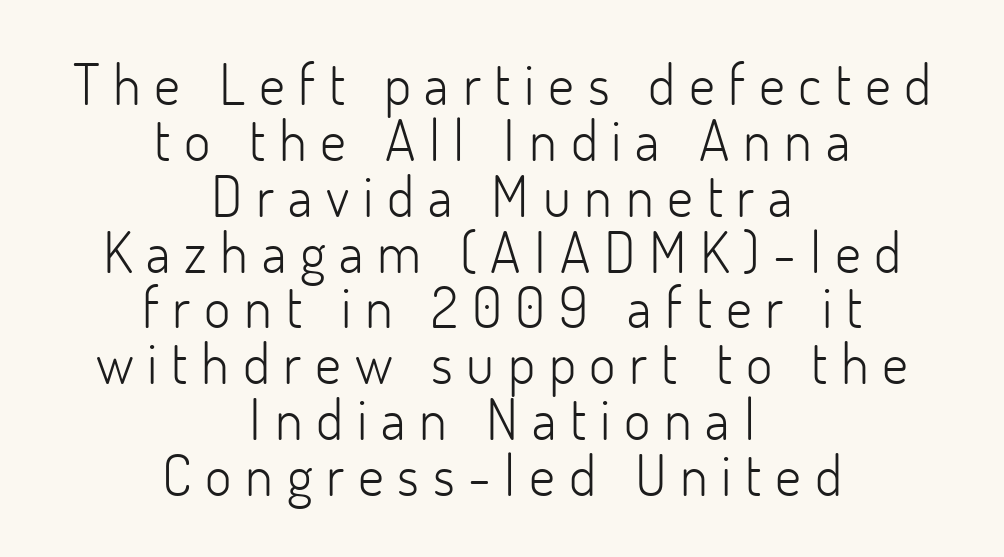
{"serif": "no", "italic": "no", "bold": "no", "weight": "light", "width": "normal", "stroke_contrast": "low", "x_height": "small", "monospaced": "no", "underline": "no", "align": "center", "line_spacing": "tight", "line_spacing_ratio": 0.98, "letter_spacing": "wide", "letter_spacing_em": 0.24, "glyph_px": 57}
